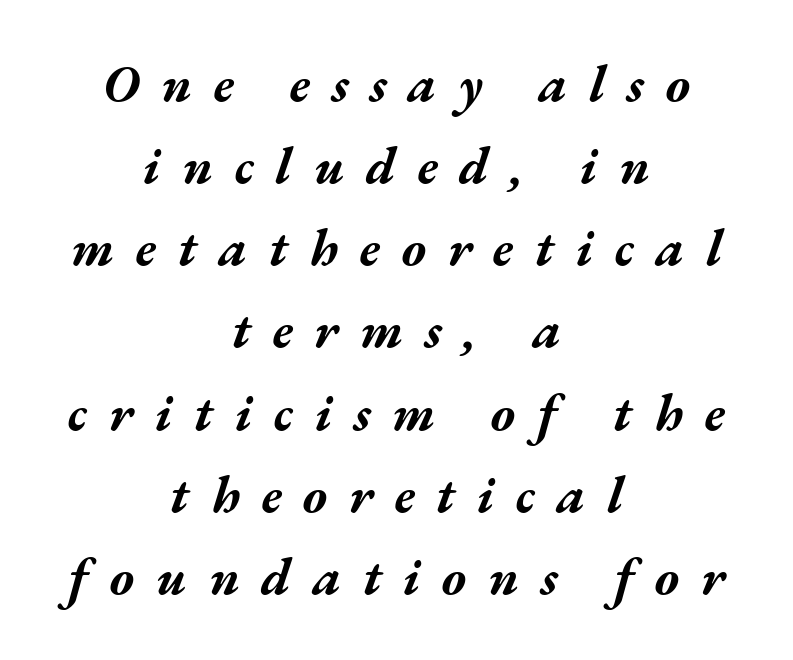
Rendered with sloped, italic letterforms. The setting favours the middle, as headings and verse often do. Type without underlining. Tracking here is generous; glyphs stand well apart from one another. Varying glyph widths throughout — classic text-font behaviour.
